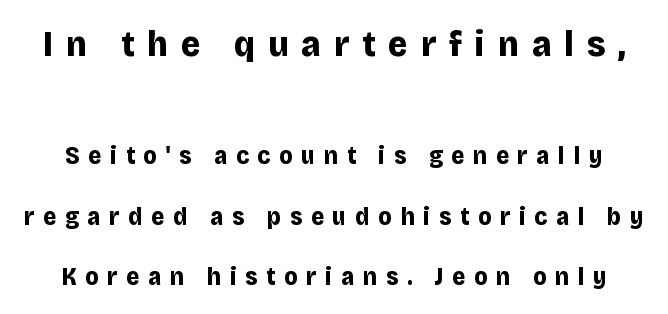
Unlike a traditional serif, this face leaves its strokes unadorned. Type without underlining. Each letter keeps its own natural width here, so spacing adapts to shape. Letter spacing: wide. Posture: upright roman.
